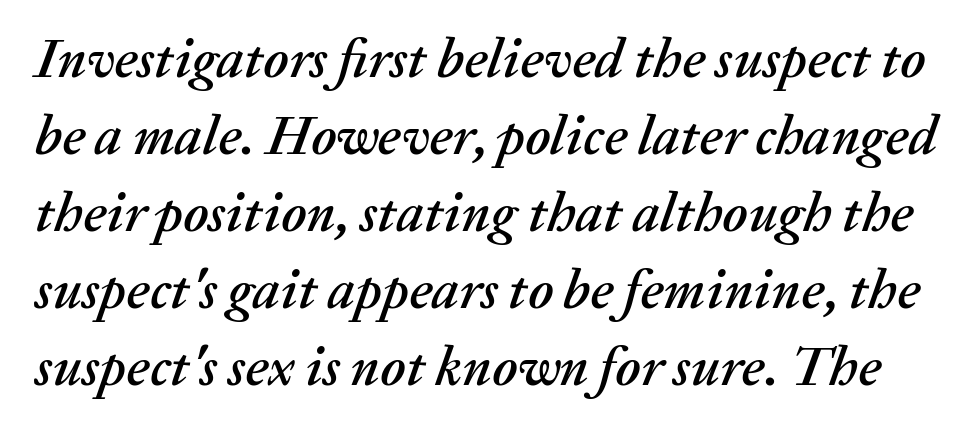
Spacing verdict: proportional, widths tailored to each character. Plain, unruled lines of type. These lines sit exactly where default settings would place them. Posture: slanted. You could call the tracking neutral — neither tight nor loose.
